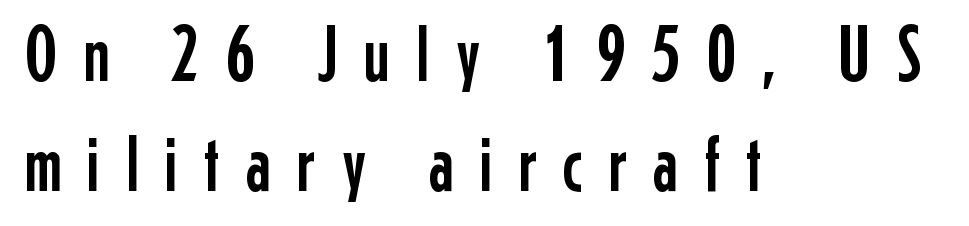
In terms of letterform style, serifs are entirely absent. Tracking value appears strongly positive — letters spread wide. Quick note: underline off. If you measured baseline to baseline, you'd find a middling distance. Posture: upright roman. Notice how the passage keeps a crisp vertical edge on the left only.
